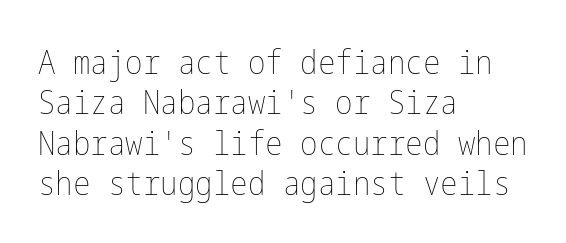
{"italic": "no", "bold": "no", "weight": "thin", "width": "condensed", "stroke_contrast": "low", "x_height": "medium", "underline": "no", "align": "left", "line_spacing_ratio": 1.22, "letter_spacing": "normal", "letter_spacing_em": 0.0, "glyph_px": 33}
